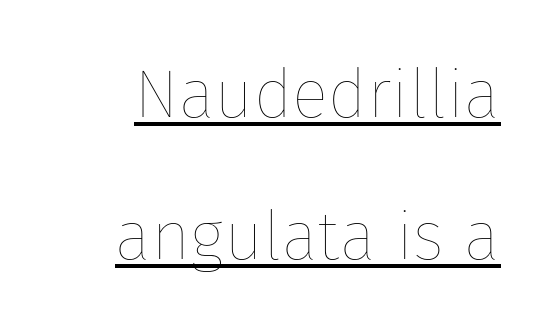
The image shows 68 px thin type, upright; set loose line spacing (2.09x), normal letter spacing, underlined; low stroke contrast and a medium x-height.
